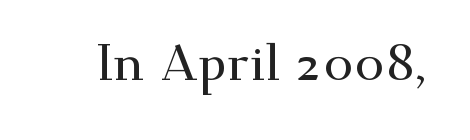
{"serif": "yes", "italic": "no", "width": "wide", "stroke_contrast": "medium", "x_height": "small", "monospaced": "no", "underline": "no", "letter_spacing": "normal", "letter_spacing_em": 0.0, "glyph_px": 51}
